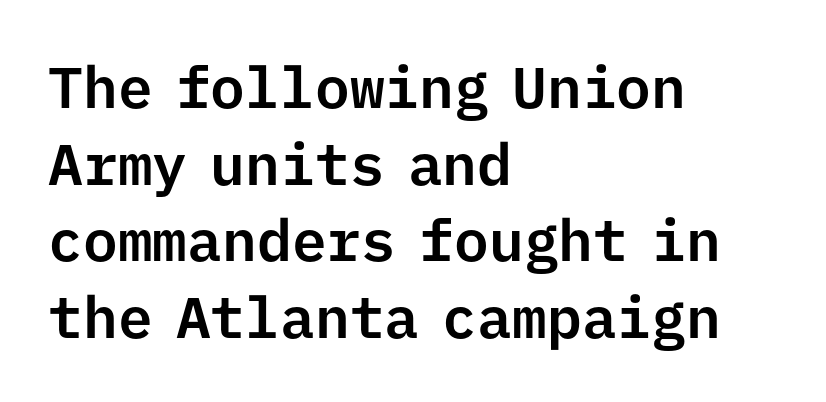
Q: Is the text italic (slanted)? A: No, it is upright.
Q: Is the typeface a serif or a sans-serif typeface? A: Sans-serif.
Q: Is the text underlined? A: No.
Q: How is the paragraph aligned? A: Left-aligned.
Q: Is the spacing between letters normal or unusually wide? A: Normal.
Q: Is the spacing between lines tight, normal or loose? A: Normal.
Q: Width (condensed, normal, or wide)? A: Normal.
Q: Stroke contrast? A: Low.
Q: x-height? A: Medium.
Q: Monospaced? A: Yes.
